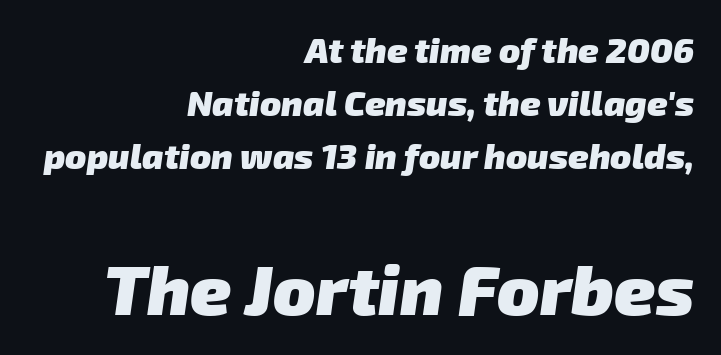
The image shows 70 px heavy sans-serif type; set right-aligned, normal line spacing (1.52x), normal letter spacing, not underlined; the second (bottom) block is 2.0x larger; low stroke contrast and a medium x-height.
